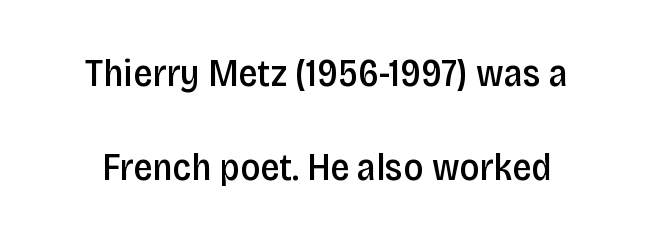
The image shows 38 px semibold, condensed sans-serif type, upright; set loose line spacing (2.47x), normal letter spacing, not underlined; low stroke contrast and a large x-height.
